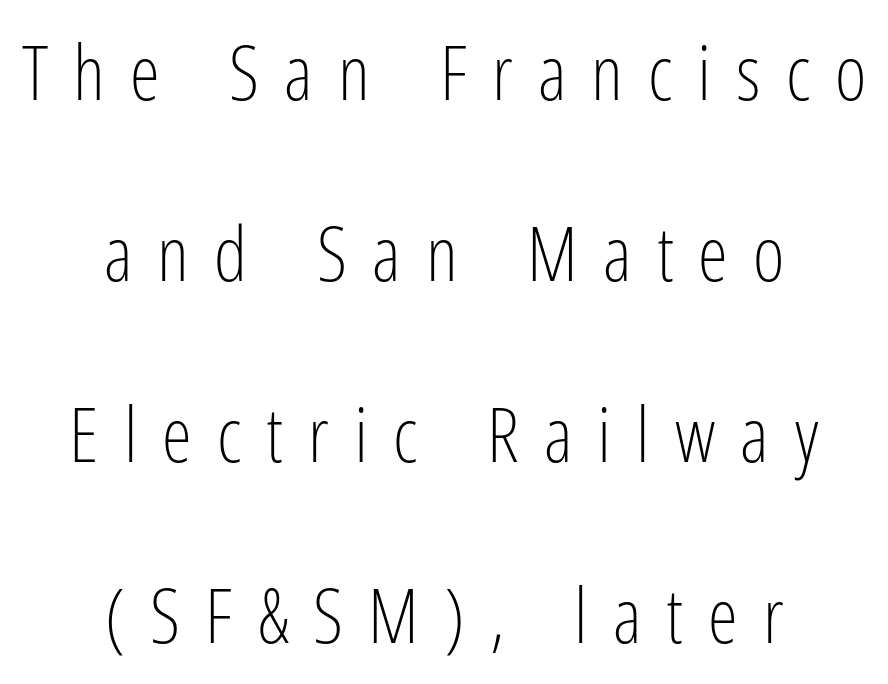
The face looks like a standard text weight, possibly lighter. Each word looks stretched out because of the extra space between its letters. Clear beneath every line of the passage. Whoever set this chose breathing room over compactness in the vertical rhythm.
